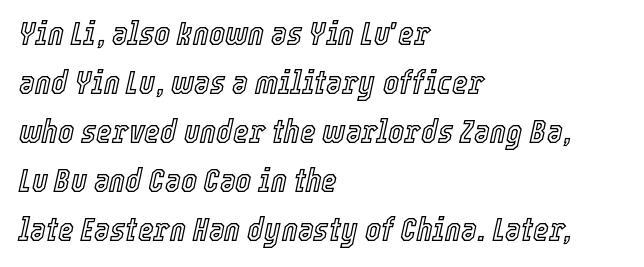
Is this a fixed-width face? No — the glyphs have proportional, varying widths. No word sits above an underline. The designer left line spacing at the default. The paragraph has a hard left edge and a soft right edge. The rendering keeps characters at their native spacing. The face used here has a pronounced slope to its letters.
